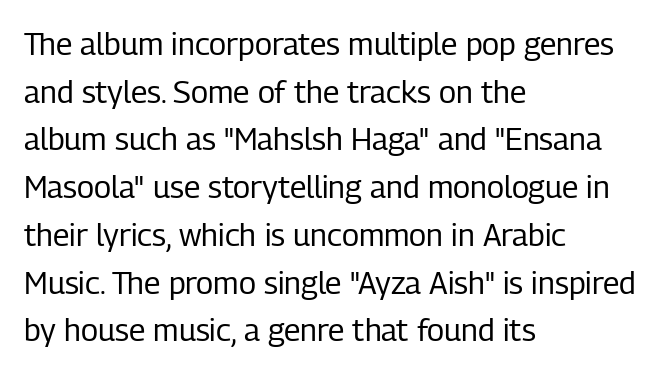
Whoever set this chose a conventional vertical rhythm. This is not heavy type; no bold has been used. Descender tails drop into unmarked territory. The rendering uses natural spacing where letterforms have individual widths. This is sans-serif lettering, the kind often seen on screens and signage. Posture: upright roman.
